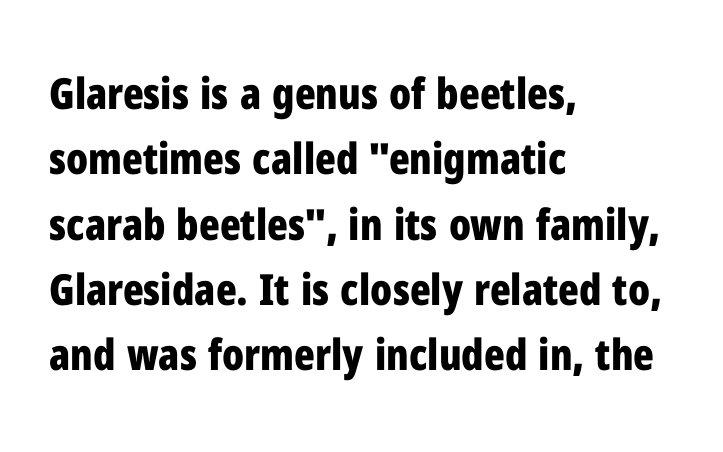
{"serif": "no", "italic": "no", "bold": "yes", "weight": "bold", "width": "condensed", "stroke_contrast": "low", "x_height": "medium", "monospaced": "no", "underline": "no", "align": "left", "line_spacing": "normal", "line_spacing_ratio": 1.52, "letter_spacing": "normal", "letter_spacing_em": 0.0, "glyph_px": 43}
